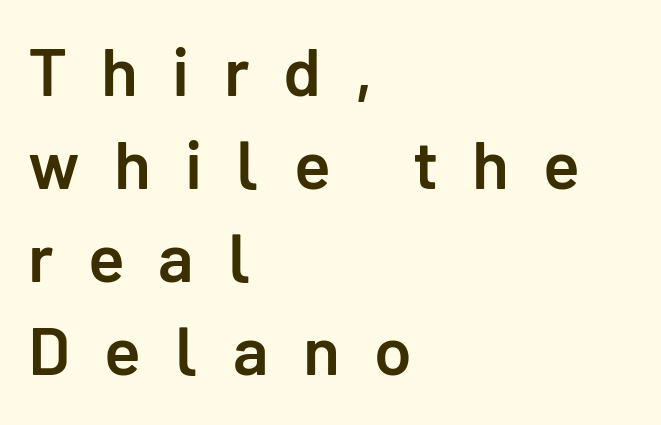
{"serif": "no", "italic": "no", "bold": "semi", "weight": "semibold", "width": "normal", "stroke_contrast": "low", "x_height": "medium", "monospaced": "no", "underline": "no", "align": "left", "line_spacing": "normal", "line_spacing_ratio": 1.37, "letter_spacing": "wide", "letter_spacing_em": 0.5, "glyph_px": 68}
